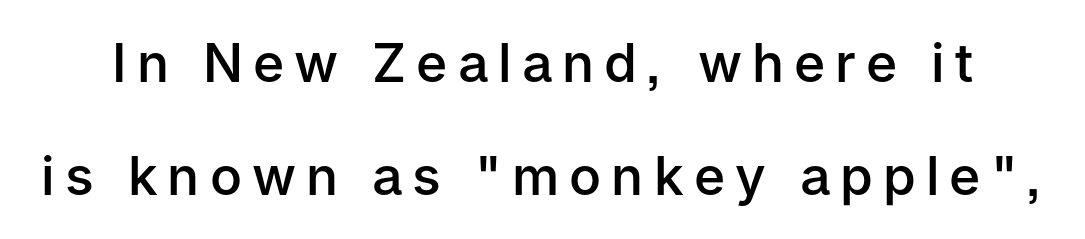
{"serif": "no", "italic": "no", "bold": "semi", "weight": "semibold", "width": "normal", "stroke_contrast": "low", "x_height": "medium", "monospaced": "no", "underline": "no", "line_spacing": "loose", "line_spacing_ratio": 2.14, "glyph_px": 53}
